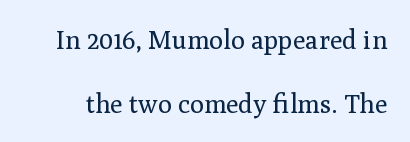
{"italic": "no", "bold": "no", "underline": "no", "line_spacing": "loose", "line_spacing_ratio": 2.46, "letter_spacing": "normal", "letter_spacing_em": 0.0, "glyph_px": 26}
